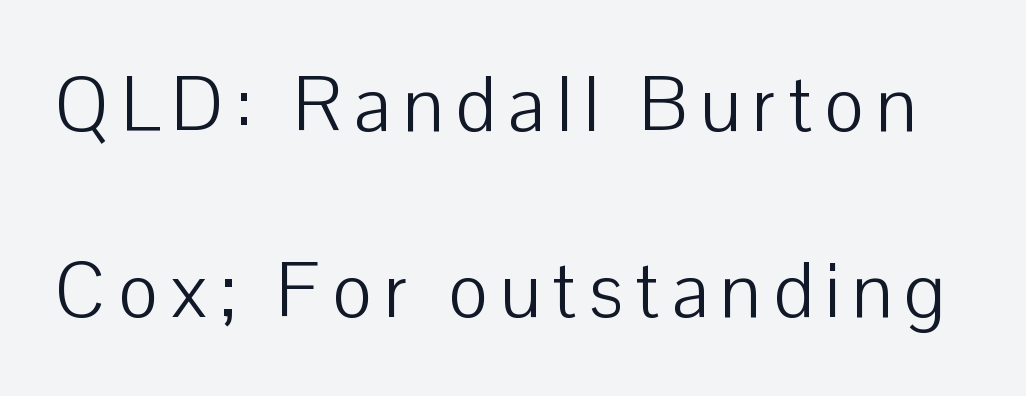
{"serif": "no", "italic": "no", "bold": "no", "weight": "light", "width": "normal", "stroke_contrast": "low", "x_height": "medium", "monospaced": "no", "underline": "no", "line_spacing": "loose", "line_spacing_ratio": 2.45, "glyph_px": 76}
